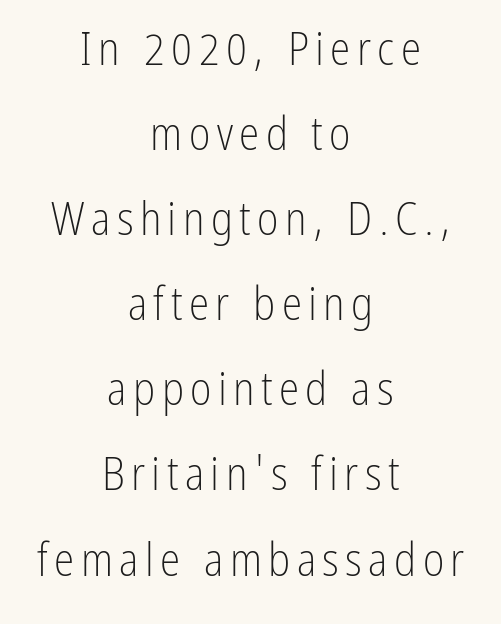
Q: Is the text bold? A: No.
Q: Is the text italic (slanted)? A: No, it is upright.
Q: Is the typeface a serif or a sans-serif typeface? A: Sans-serif.
Q: Is the text underlined? A: No.
Q: How is the paragraph aligned? A: Centered.
Q: Width (condensed, normal, or wide)? A: Condensed.
Q: Stroke contrast? A: Low.
Q: x-height? A: Medium.
Q: Monospaced? A: No.
